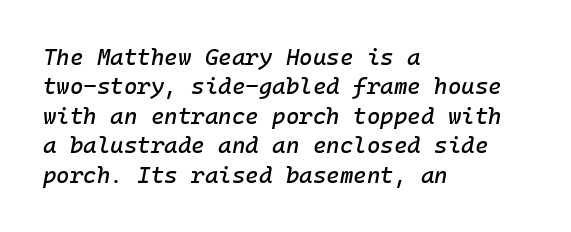
{"italic": "yes", "lean": "right", "slant_degrees": 10, "underline": "no", "align": "left", "line_spacing": "normal", "line_spacing_ratio": 1.28, "letter_spacing": "normal", "letter_spacing_em": 0.0, "glyph_px": 23}
